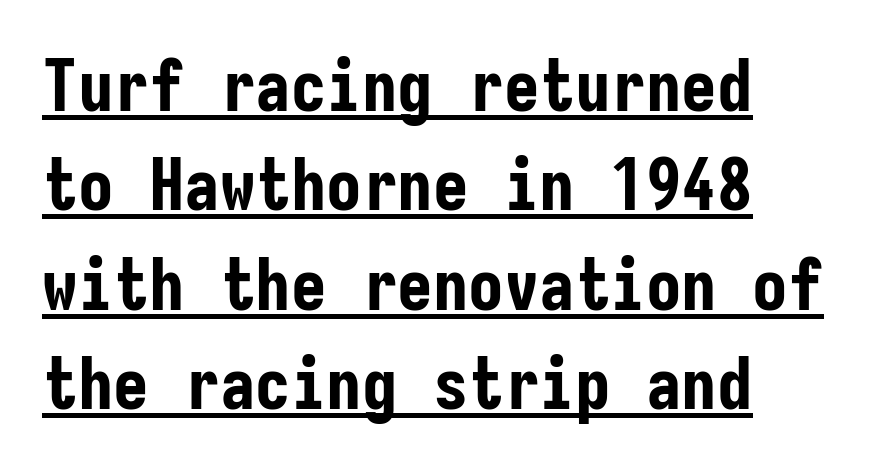
The image shows 71 px bold, condensed sans-serif type, upright, monospaced; set left-aligned, normal line spacing (1.4x), normal letter spacing, underlined; low stroke contrast and a medium x-height.
